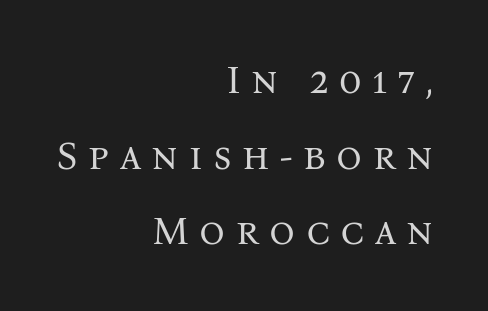
Q: Is the text bold? A: No.
Q: Is the text italic (slanted)? A: No, it is upright.
Q: Is the typeface a serif or a sans-serif typeface? A: Serif.
Q: Is the text underlined? A: No.
Q: How is the paragraph aligned? A: Right-aligned.
Q: Is the spacing between letters normal or unusually wide? A: Unusually wide.
Q: Width (condensed, normal, or wide)? A: Normal.
Q: Stroke contrast? A: Medium.
Q: x-height? A: Medium.
Q: Monospaced? A: No.
